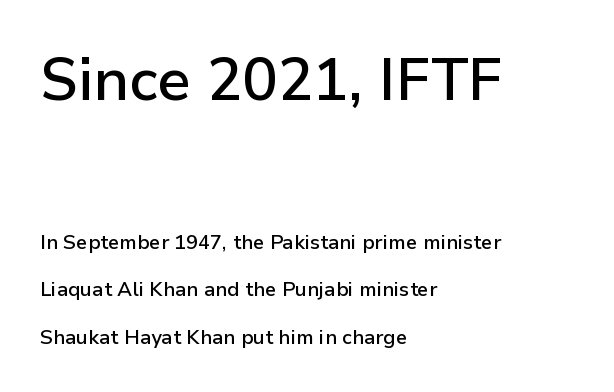
{"serif": "no", "italic": "no", "bold": "semi", "weight": "semibold", "width": "normal", "stroke_contrast": "low", "x_height": "medium", "monospaced": "no", "underline": "no", "align": "left", "line_spacing": "loose", "line_spacing_ratio": 2.38, "letter_spacing": "normal", "letter_spacing_em": 0.0, "larger_block": "first", "size_ratio": 2.95, "glyph_px": 59}
